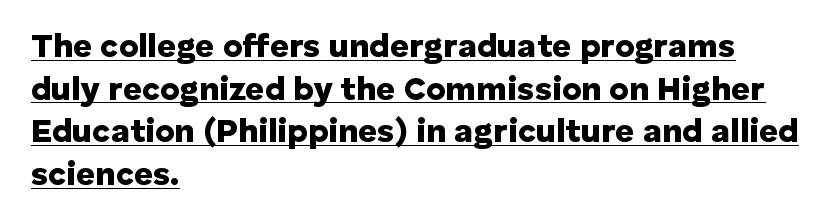
{"serif": "no", "italic": "no", "bold": "yes", "weight": "heavy", "width": "normal", "stroke_contrast": "low", "x_height": "medium", "monospaced": "no", "underline": "yes", "align": "left", "line_spacing": "normal", "line_spacing_ratio": 1.29, "letter_spacing": "normal", "letter_spacing_em": 0.0, "glyph_px": 33}
